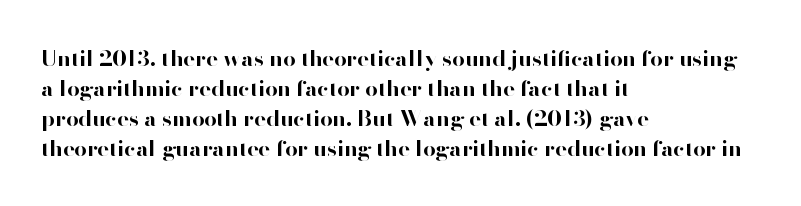
{"italic": "no", "bold": "yes", "underline": "no", "align": "left", "line_spacing": "normal", "line_spacing_ratio": 1.36, "letter_spacing": "normal", "letter_spacing_em": 0.0, "glyph_px": 22}
